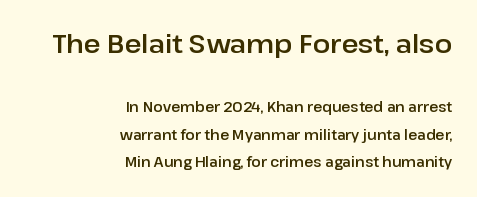
The block sitting higher on the canvas is the one with enlarged characters. Letters rest on an invisible, unmarked baseline. Caption: standard tracking, unaltered. The axis of the letterforms is exactly vertical.
